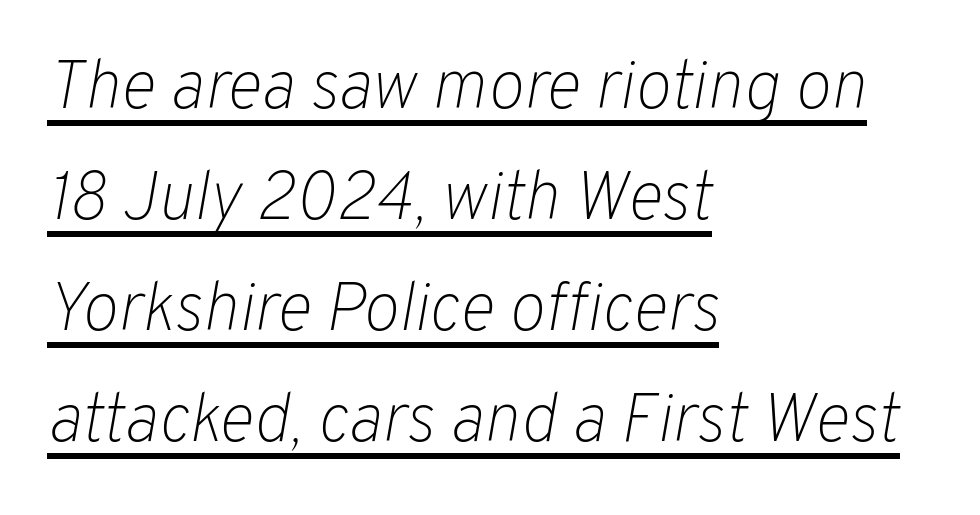
The image shows 68 px light type, italic (leaning right); set left-aligned, normal line spacing (1.63x), normal letter spacing, underlined; low stroke contrast and a medium x-height.
